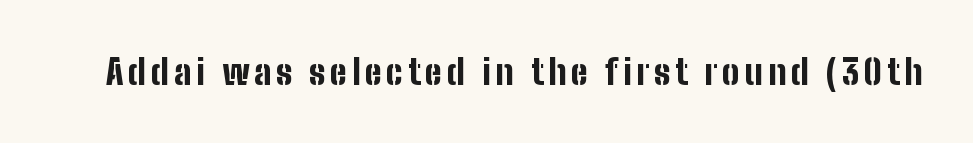
Q: Is the text bold? A: Yes.
Q: Is the text italic (slanted)? A: No, it is upright.
Q: Is the typeface a serif or a sans-serif typeface? A: Sans-serif.
Q: Is the text underlined? A: No.
Q: Width (condensed, normal, or wide)? A: Condensed.
Q: Stroke contrast? A: Low.
Q: x-height? A: Medium.
Q: Monospaced? A: No.
